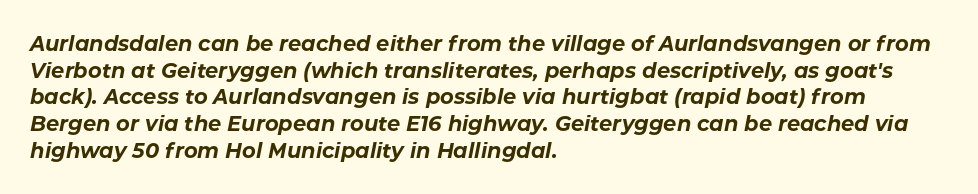
The typesetting leans heavy: a genuine bold. These lines stack with their left ends in a neat column. The face used here has a pronounced slope to its letters. Only glyphs here, with clear space below each row.
